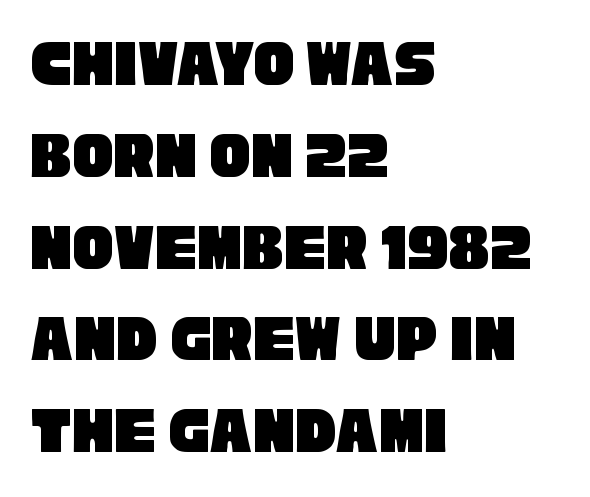
The horizontal fit of the characters is conventional and even. Where is the straight margin? On the left. The passage shown is typed in a proportional face where columns would drift. The designer left line spacing at the default.
